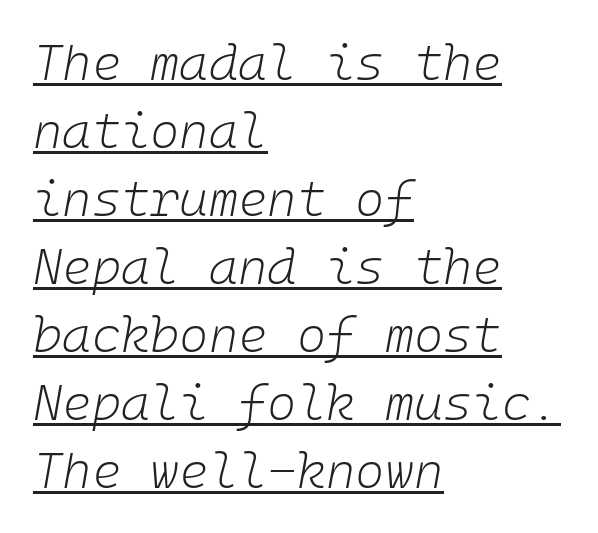
The image shows 50 px light type, italic (leaning right); set left-aligned, normal line spacing (1.36x), normal letter spacing, underlined; low stroke contrast and a medium x-height.
